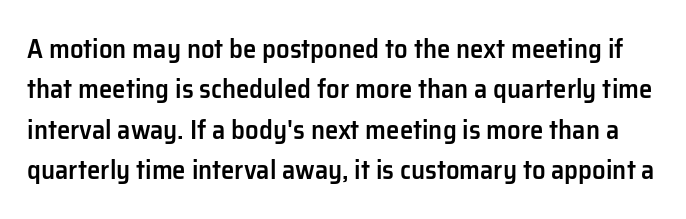
Q: Is the text bold? A: Semi-bold.
Q: Is the text italic (slanted)? A: No, it is upright.
Q: Is the text underlined? A: No.
Q: Is the spacing between letters normal or unusually wide? A: Normal.
Q: Is the spacing between lines tight, normal or loose? A: Normal.
